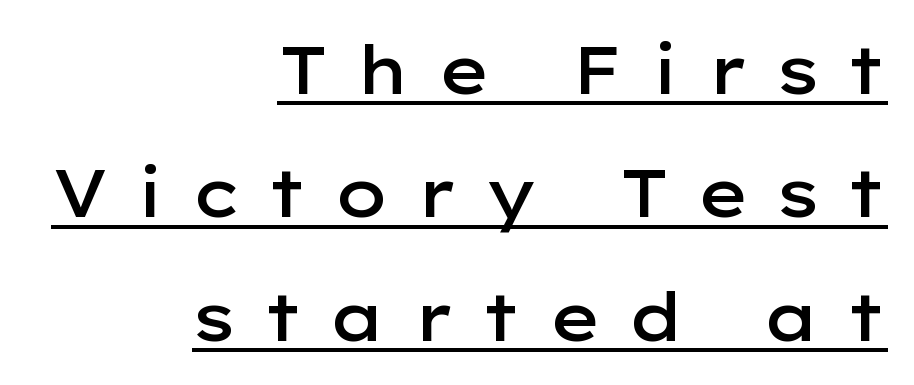
{"serif": "no", "italic": "no", "bold": "semi", "weight": "semibold", "width": "wide", "stroke_contrast": "low", "x_height": "medium", "monospaced": "no", "underline": "yes", "align": "right", "line_spacing_ratio": 1.84, "letter_spacing": "wide", "letter_spacing_em": 0.4, "glyph_px": 67}
